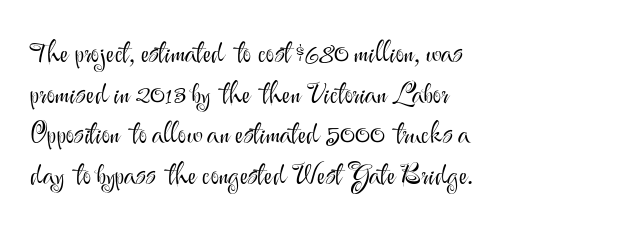
The image shows 29 px light sans-serif type; set left-aligned, normal line spacing (1.4x), normal letter spacing, not underlined; medium stroke contrast and a small x-height.
